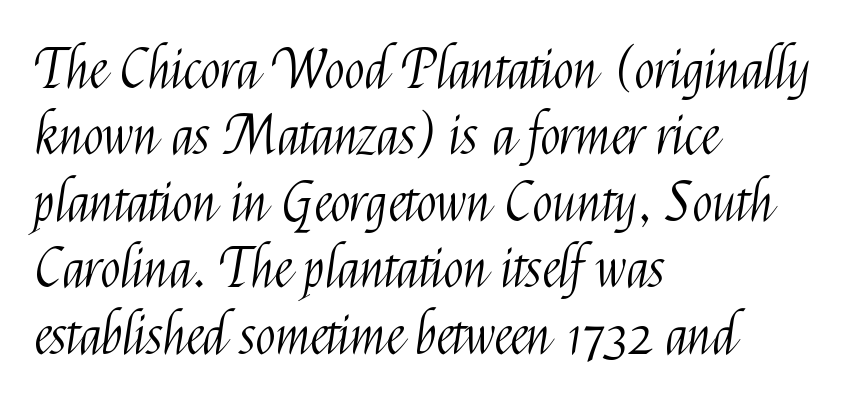
What kind of face is this? One without serifs — a sans. The cut favours lightness, reaching ordinary text weight at its darkest. Each letter keeps its own natural width here, so spacing adapts to shape. Lines of text with bare space underneath.
